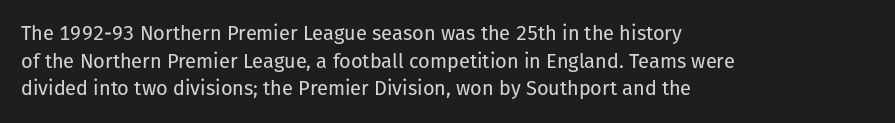
{"italic": "no", "bold": "no", "underline": "no", "align": "left", "line_spacing": "normal", "line_spacing_ratio": 1.38, "letter_spacing": "normal", "letter_spacing_em": 0.0, "glyph_px": 20}
